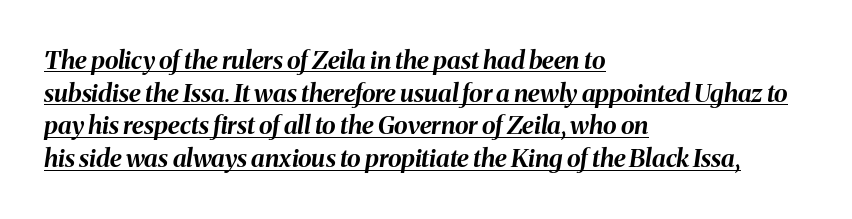
Q: Is the text bold? A: Yes.
Q: Is the text italic (slanted)? A: Yes, it leans right by about 8 degrees.
Q: Is the text underlined? A: Yes.
Q: How is the paragraph aligned? A: Left-aligned.
Q: Is the spacing between letters normal or unusually wide? A: Normal.
Q: Is the spacing between lines tight, normal or loose? A: Normal.
